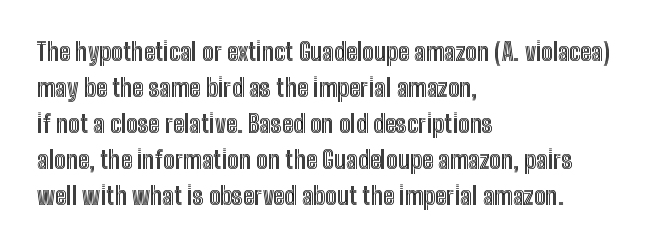
{"italic": "no", "underline": "no", "align": "left", "line_spacing": "normal", "line_spacing_ratio": 1.5, "letter_spacing": "normal", "letter_spacing_em": 0.0, "glyph_px": 24}
